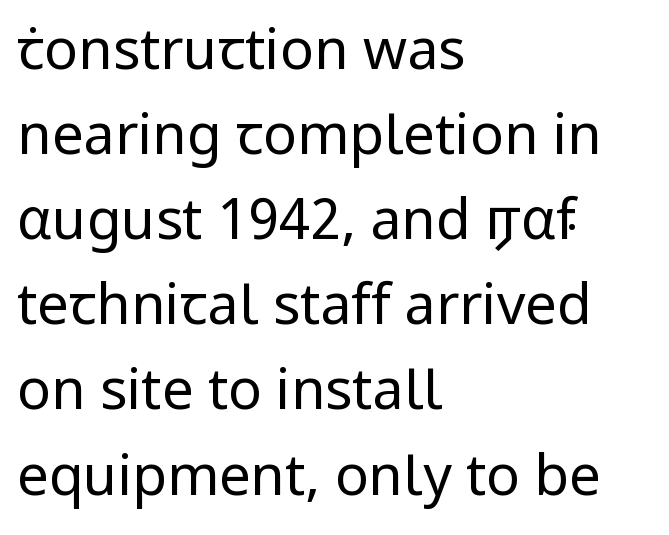
Q: Is the text bold? A: No.
Q: Is the text italic (slanted)? A: No, it is upright.
Q: Is the typeface a serif or a sans-serif typeface? A: Sans-serif.
Q: Is the text underlined? A: No.
Q: How is the paragraph aligned? A: Left-aligned.
Q: Is the spacing between letters normal or unusually wide? A: Normal.
Q: Is the spacing between lines tight, normal or loose? A: Normal.
Q: Width (condensed, normal, or wide)? A: Normal.
Q: Stroke contrast? A: Low.
Q: x-height? A: Medium.
Q: Monospaced? A: No.
